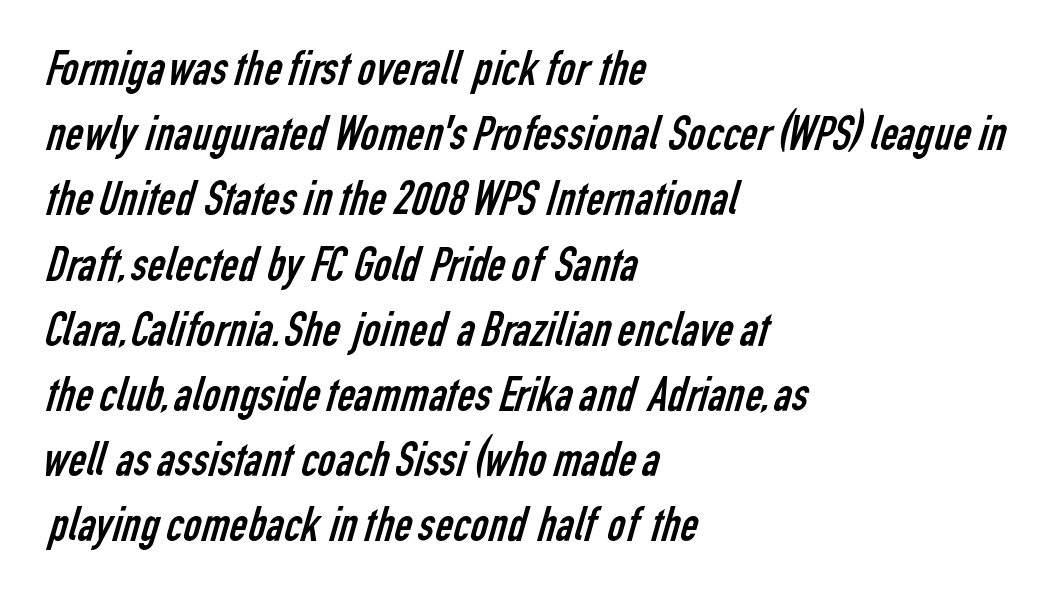
Observe the ordinary spacing: letters are neighbours, not strangers. The lines sit at an ordinary, default distance from one another. What kind of face is this? One without serifs — a sans. A light-to-regular cut is what we see here.
